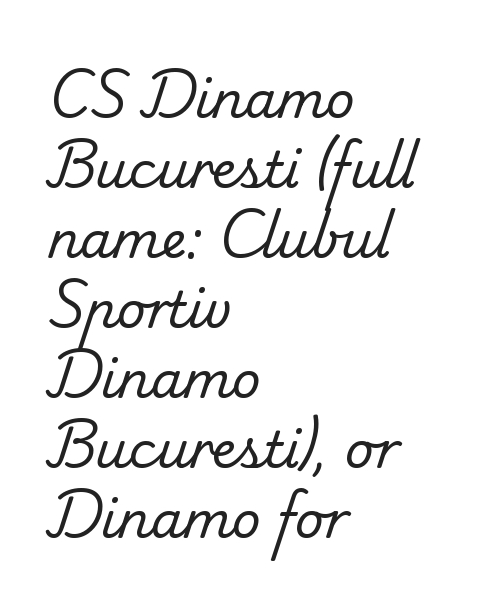
Q: Is the text bold? A: No.
Q: Is the typeface a serif or a sans-serif typeface? A: Serif.
Q: Is the text underlined? A: No.
Q: How is the paragraph aligned? A: Left-aligned.
Q: Is the spacing between letters normal or unusually wide? A: Normal.
Q: Is the spacing between lines tight, normal or loose? A: Normal.
Q: Width (condensed, normal, or wide)? A: Normal.
Q: Stroke contrast? A: Low.
Q: x-height? A: Small.
Q: Monospaced? A: No.
